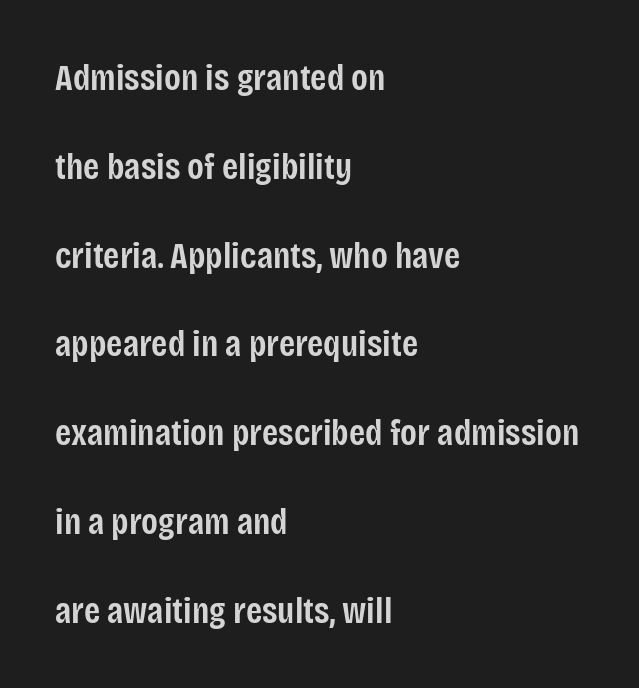
Q: Is the text bold? A: Semi-bold.
Q: Is the text italic (slanted)? A: No, it is upright.
Q: Is the typeface a serif or a sans-serif typeface? A: Sans-serif.
Q: Is the text underlined? A: No.
Q: How is the paragraph aligned? A: Left-aligned.
Q: Is the spacing between letters normal or unusually wide? A: Normal.
Q: Is the spacing between lines tight, normal or loose? A: Loose.
Q: Width (condensed, normal, or wide)? A: Condensed.
Q: Stroke contrast? A: Low.
Q: x-height? A: Large.
Q: Monospaced? A: No.
